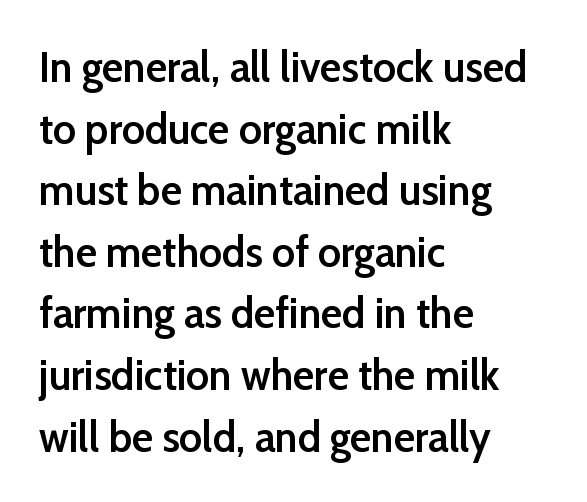
This rendering leaves character spacing at its baseline value. Look at the bottom of the vertical strokes: they stop flat, with no serifs. Baseline-to-baseline distance is the conventional proportion of letter height. Descender tails drop into unmarked territory. The sample has been set in demibold, a notch under bold. Character widths vary here, with narrow letters taking less room than wide ones.
